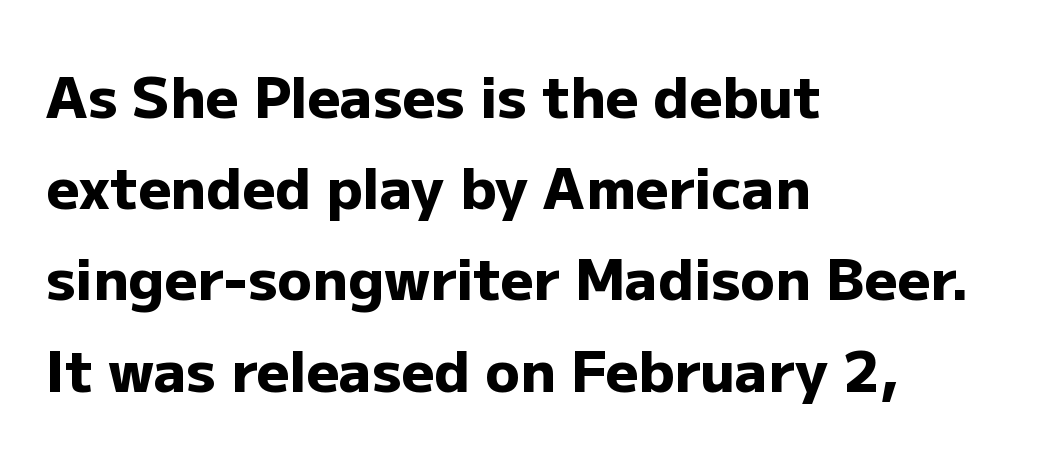
Do the characters align in a grid? No, the font is proportional. Posture: vertical. The typesetting leans heavy: a genuine bold. The letters carry no serifs — their stems end cleanly without finishing strokes. The baseline area is clear.
